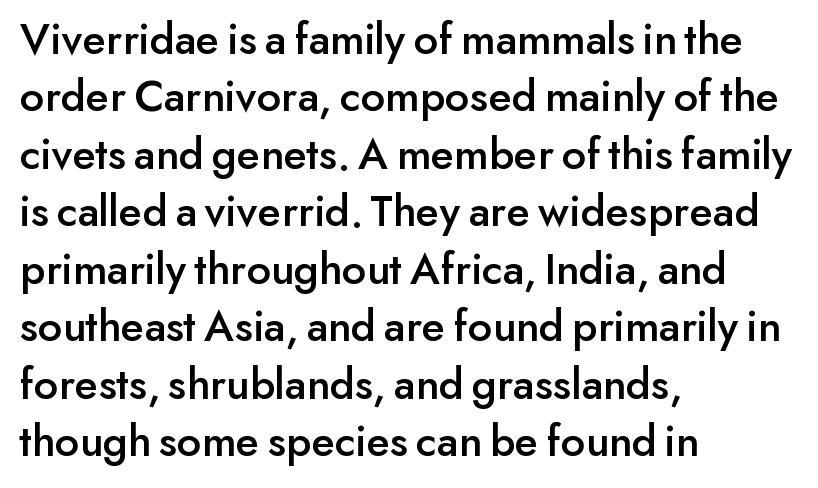
{"serif": "no", "italic": "no", "width": "normal", "stroke_contrast": "low", "x_height": "small", "monospaced": "no", "underline": "no", "align": "left", "line_spacing": "normal", "line_spacing_ratio": 1.25, "letter_spacing": "normal", "letter_spacing_em": 0.0, "glyph_px": 46}
